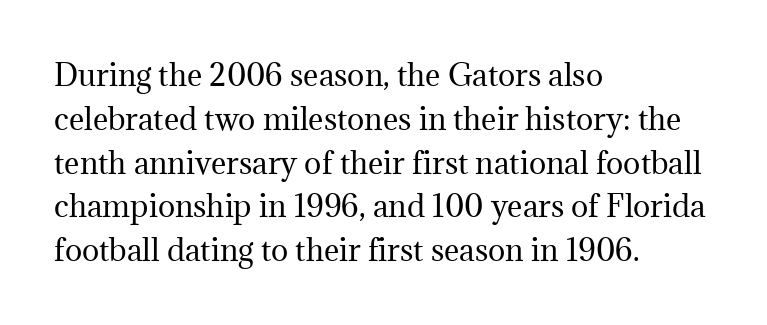
The image shows 29 px regular-weight serif type, upright; set left-aligned, normal line spacing (1.51x), normal letter spacing, not underlined; medium stroke contrast and a medium x-height.
